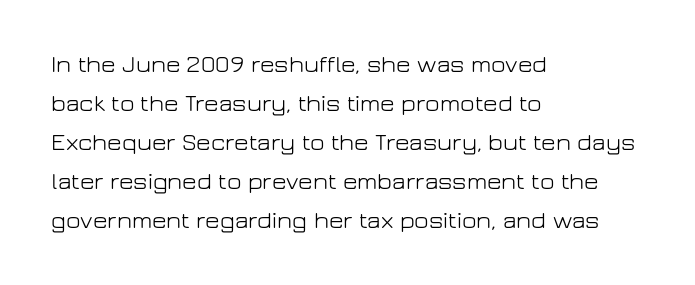
Q: Is the text bold? A: No.
Q: Is the text italic (slanted)? A: No, it is upright.
Q: Is the text underlined? A: No.
Q: How is the paragraph aligned? A: Left-aligned.
Q: Is the spacing between letters normal or unusually wide? A: Normal.
Q: Is the spacing between lines tight, normal or loose? A: Normal.
